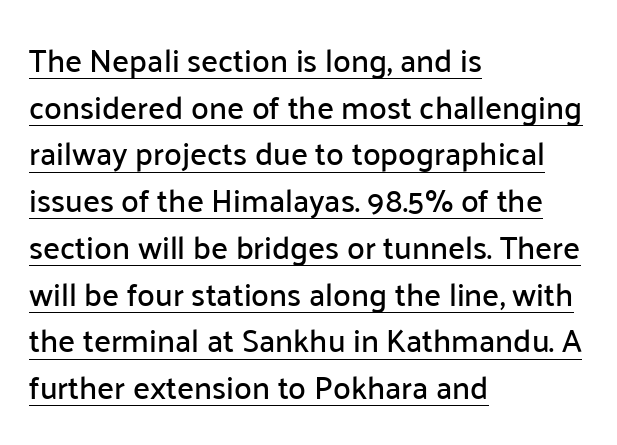
Q: Is the text italic (slanted)? A: No, it is upright.
Q: Is the typeface a serif or a sans-serif typeface? A: Sans-serif.
Q: Is the text underlined? A: Yes.
Q: How is the paragraph aligned? A: Left-aligned.
Q: Is the spacing between letters normal or unusually wide? A: Normal.
Q: Is the spacing between lines tight, normal or loose? A: Normal.
Q: Width (condensed, normal, or wide)? A: Normal.
Q: Stroke contrast? A: Low.
Q: x-height? A: Medium.
Q: Monospaced? A: No.
